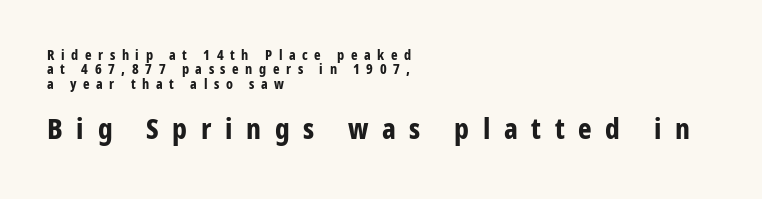
{"serif": "no", "italic": "no", "bold": "yes", "weight": "bold", "width": "condensed", "stroke_contrast": "low", "x_height": "medium", "monospaced": "no", "underline": "no", "align": "left", "line_spacing": "tight", "line_spacing_ratio": 1.02, "letter_spacing": "wide", "letter_spacing_em": 0.47, "larger_block": "second", "size_ratio": 2.07, "glyph_px": 29}
